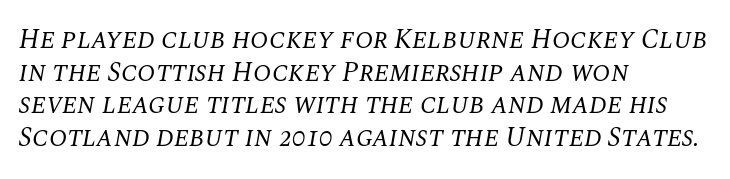
The image shows 27 px text type, italic (leaning right); set left-aligned, line spacing 1.21x, normal letter spacing, not underlined.
